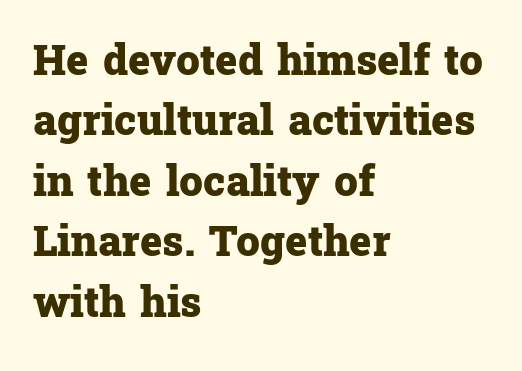
Q: Is the text bold? A: Yes.
Q: Is the text italic (slanted)? A: No, it is upright.
Q: Is the typeface a serif or a sans-serif typeface? A: Serif.
Q: Is the text underlined? A: No.
Q: How is the paragraph aligned? A: Left-aligned.
Q: Is the spacing between letters normal or unusually wide? A: Normal.
Q: Is the spacing between lines tight, normal or loose? A: Normal.
Q: Width (condensed, normal, or wide)? A: Normal.
Q: Stroke contrast? A: Low.
Q: x-height? A: Medium.
Q: Monospaced? A: No.
